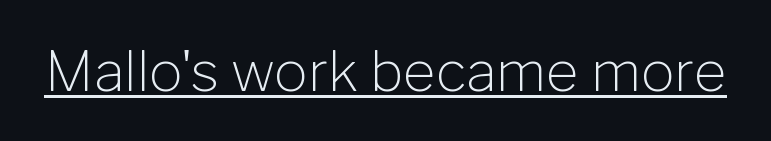
The image shows 56 px light sans-serif type, upright; set normal letter spacing, underlined; low stroke contrast and a medium x-height.
